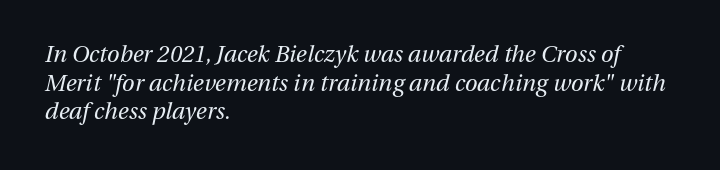
Q: Is the text bold? A: No.
Q: Is the text italic (slanted)? A: Yes, it leans right by about 13 degrees.
Q: Is the text underlined? A: No.
Q: How is the paragraph aligned? A: Left-aligned.
Q: Is the spacing between letters normal or unusually wide? A: Normal.
Q: Is the spacing between lines tight, normal or loose? A: Normal.
